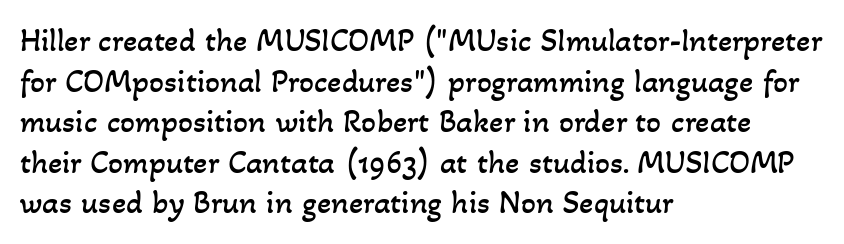
Q: Is the text bold? A: No.
Q: Is the text underlined? A: No.
Q: How is the paragraph aligned? A: Left-aligned.
Q: Is the spacing between letters normal or unusually wide? A: Normal.
Q: Width (condensed, normal, or wide)? A: Normal.
Q: Stroke contrast? A: Low.
Q: x-height? A: Small.
Q: Monospaced? A: No.
